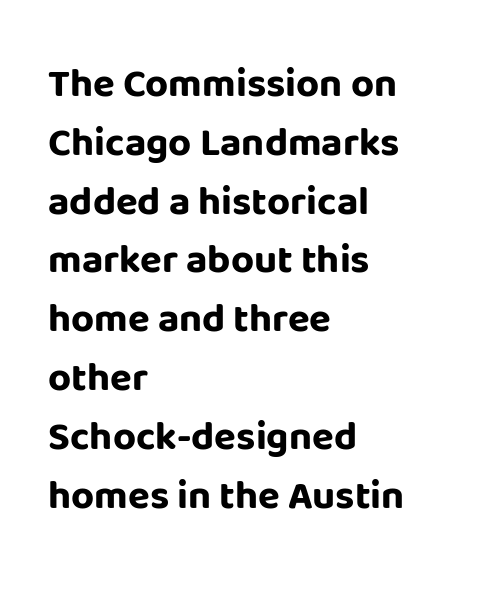
{"serif": "no", "italic": "no", "bold": "yes", "weight": "bold", "width": "normal", "stroke_contrast": "low", "x_height": "large", "monospaced": "no", "underline": "no", "align": "left", "line_spacing": "normal", "line_spacing_ratio": 1.47, "letter_spacing": "normal", "letter_spacing_em": 0.0, "glyph_px": 40}
